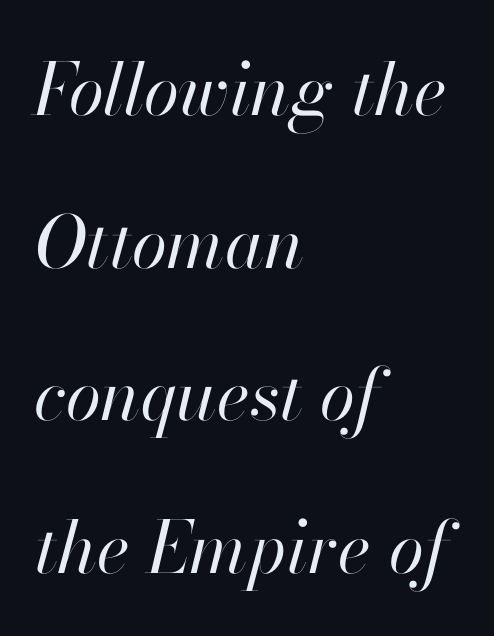
The image shows 72 px regular-weight type, italic (leaning right); set left-aligned, loose line spacing (2.12x), normal letter spacing, not underlined; high stroke contrast and a small x-height.
